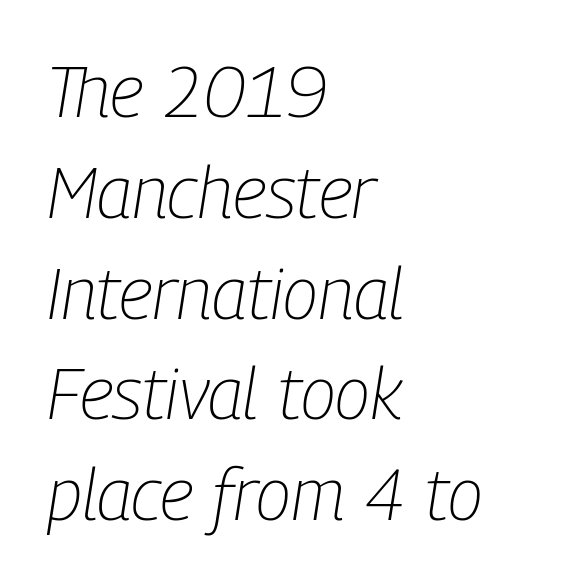
Q: Is the text bold? A: No.
Q: Is the text italic (slanted)? A: Yes, it leans right by about 9 degrees.
Q: Is the text underlined? A: No.
Q: How is the paragraph aligned? A: Left-aligned.
Q: Is the spacing between letters normal or unusually wide? A: Normal.
Q: Is the spacing between lines tight, normal or loose? A: Normal.
Q: Width (condensed, normal, or wide)? A: Condensed.
Q: Stroke contrast? A: Low.
Q: x-height? A: Medium.
Q: Monospaced? A: No.
